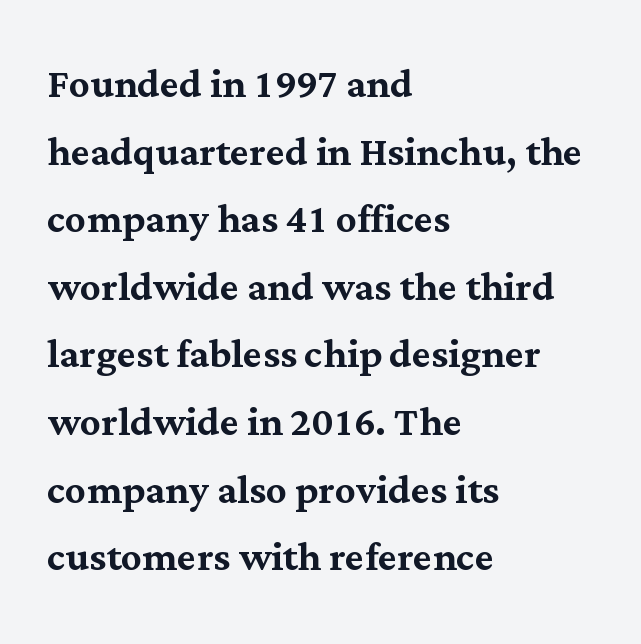
Q: Is the text italic (slanted)? A: No, it is upright.
Q: Is the typeface a serif or a sans-serif typeface? A: Serif.
Q: Is the text underlined? A: No.
Q: How is the paragraph aligned? A: Left-aligned.
Q: Is the spacing between letters normal or unusually wide? A: Normal.
Q: Is the spacing between lines tight, normal or loose? A: Normal.
Q: Width (condensed, normal, or wide)? A: Normal.
Q: Stroke contrast? A: Medium.
Q: x-height? A: Medium.
Q: Monospaced? A: No.
